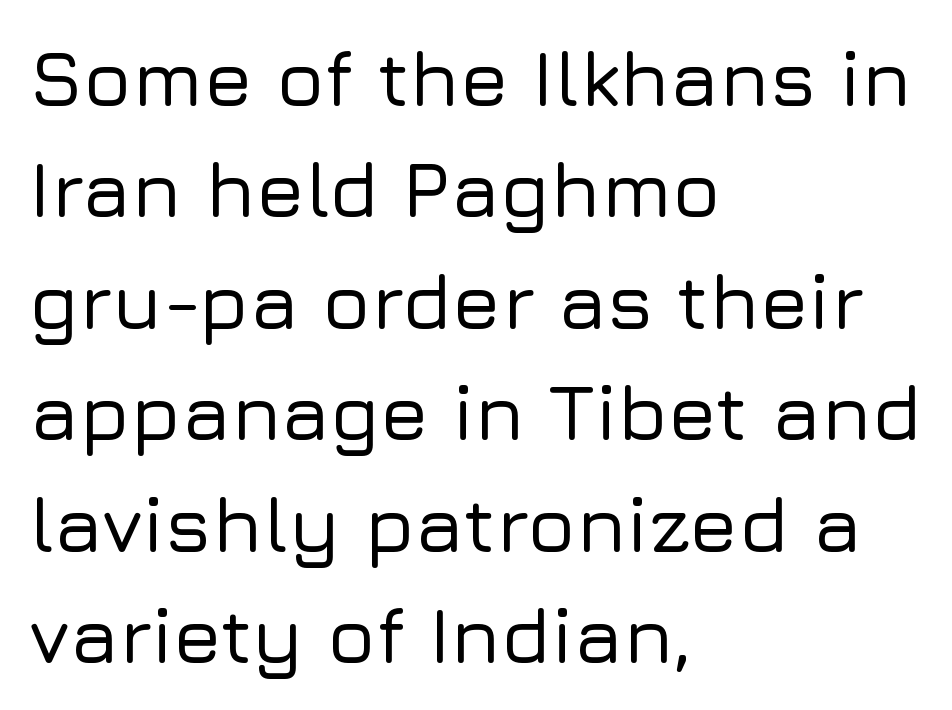
The image shows 79 px sans-serif type, upright; set left-aligned, normal line spacing (1.41x), normal letter spacing, not underlined; low stroke contrast and a medium x-height.
